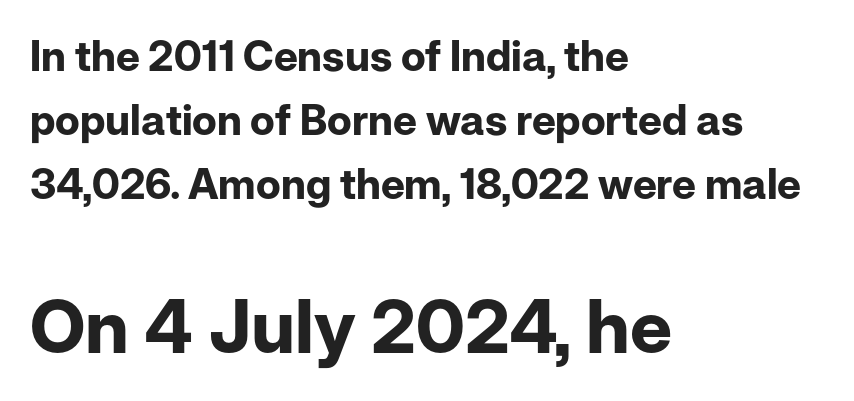
Q: Is the text bold? A: Yes.
Q: Is the text italic (slanted)? A: No, it is upright.
Q: Is the typeface a serif or a sans-serif typeface? A: Sans-serif.
Q: Is the text underlined? A: No.
Q: How is the paragraph aligned? A: Left-aligned.
Q: Is the spacing between letters normal or unusually wide? A: Normal.
Q: Is the spacing between lines tight, normal or loose? A: Normal.
Q: Which block of text is set in a larger size, the first (top) or the second (bottom)? A: The second (bottom) one.
Q: Width (condensed, normal, or wide)? A: Normal.
Q: Stroke contrast? A: Low.
Q: x-height? A: Medium.
Q: Monospaced? A: No.
